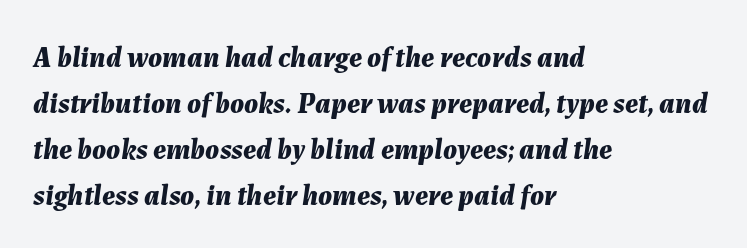
Thick stems and heavy bowls — unmistakably bold. Think of a printed novel: that variable character pitch is what you see here. Which margin do the lines hug? The left one — the right edge is uneven. What stands out about the letter spacing? Nothing — it is the standard amount. Looking at the ascenders, they clearly lean. Leading: standard.
